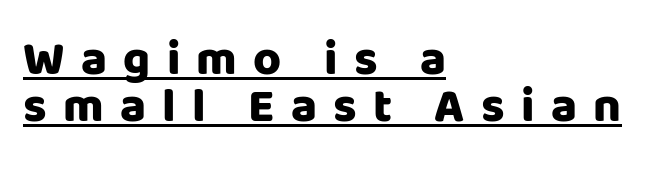
Q: Is the text bold? A: Yes.
Q: Is the text italic (slanted)? A: No, it is upright.
Q: Is the typeface a serif or a sans-serif typeface? A: Sans-serif.
Q: Is the text underlined? A: Yes.
Q: How is the paragraph aligned? A: Left-aligned.
Q: Is the spacing between letters normal or unusually wide? A: Unusually wide.
Q: Is the spacing between lines tight, normal or loose? A: Tight.
Q: Width (condensed, normal, or wide)? A: Normal.
Q: Stroke contrast? A: Low.
Q: x-height? A: Large.
Q: Monospaced? A: No.
